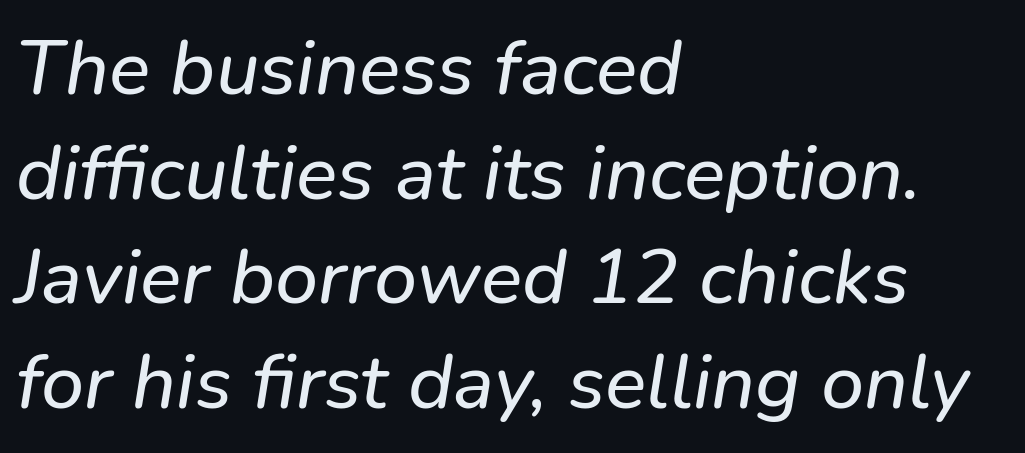
Q: Is the text italic (slanted)? A: Yes, it leans right by about 9 degrees.
Q: Is the text underlined? A: No.
Q: How is the paragraph aligned? A: Left-aligned.
Q: Is the spacing between letters normal or unusually wide? A: Normal.
Q: Is the spacing between lines tight, normal or loose? A: Normal.
Q: Width (condensed, normal, or wide)? A: Normal.
Q: Stroke contrast? A: Low.
Q: x-height? A: Medium.
Q: Monospaced? A: No.
